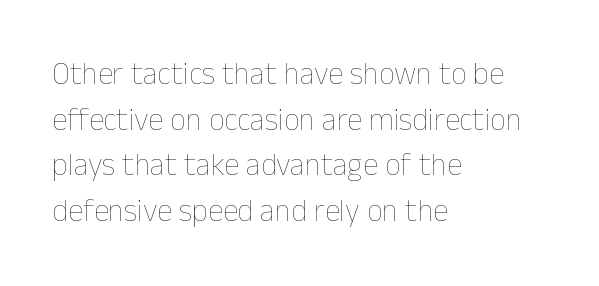
Q: Is the text bold? A: No.
Q: Is the text italic (slanted)? A: No, it is upright.
Q: Is the text underlined? A: No.
Q: How is the paragraph aligned? A: Left-aligned.
Q: Is the spacing between letters normal or unusually wide? A: Normal.
Q: Is the spacing between lines tight, normal or loose? A: Normal.
Q: Width (condensed, normal, or wide)? A: Normal.
Q: Stroke contrast? A: Low.
Q: x-height? A: Medium.
Q: Monospaced? A: No.
